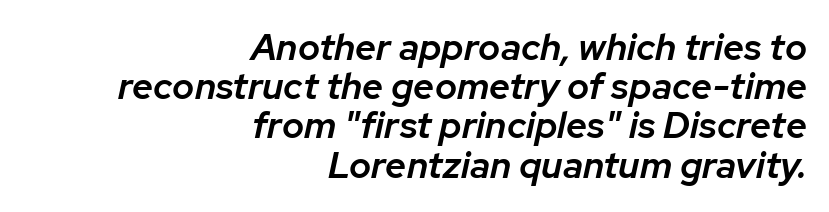
{"italic": "yes", "lean": "right", "slant_degrees": 12, "bold": "semi", "weight": "semibold", "width": "normal", "stroke_contrast": "low", "x_height": "medium", "monospaced": "no", "underline": "no", "align": "right", "line_spacing": "tight", "line_spacing_ratio": 1.06, "letter_spacing": "normal", "letter_spacing_em": 0.0, "glyph_px": 37}
